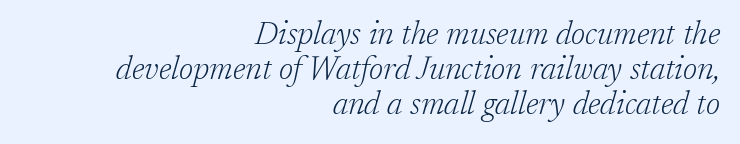
The image shows 32 px light serif type, italic (leaning right); set right-aligned, tight line spacing (1.1x), normal letter spacing, not underlined; low stroke contrast and a medium x-height.
